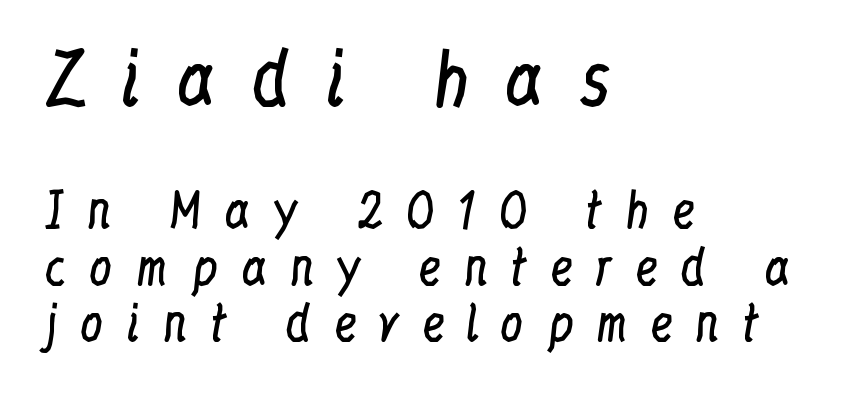
Q: Is the text bold? A: No.
Q: Is the text italic (slanted)? A: Yes.
Q: Is the typeface a serif or a sans-serif typeface? A: Serif.
Q: Is the text underlined? A: No.
Q: How is the paragraph aligned? A: Left-aligned.
Q: Is the spacing between letters normal or unusually wide? A: Unusually wide.
Q: Which block of text is set in a larger size, the first (top) or the second (bottom)? A: The first (top) one.
Q: Width (condensed, normal, or wide)? A: Condensed.
Q: Stroke contrast? A: Low.
Q: x-height? A: Medium.
Q: Monospaced? A: No.
